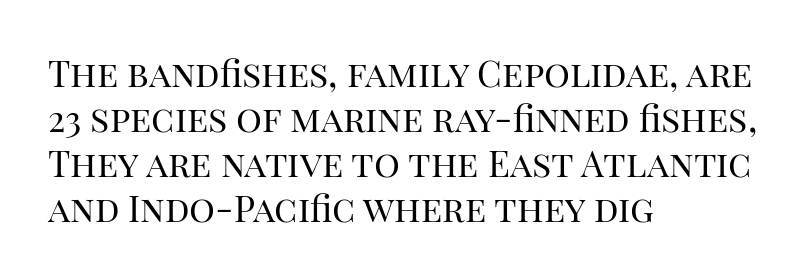
The image shows 36 px regular-weight serif type, upright; set left-aligned, normal line spacing (1.25x), normal letter spacing, not underlined; high stroke contrast and a large x-height.
